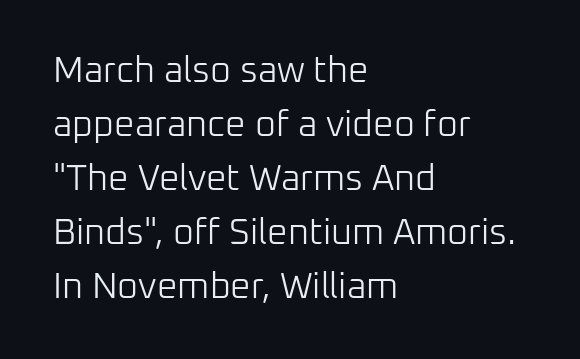
Q: Is the text bold? A: No.
Q: Is the text italic (slanted)? A: No, it is upright.
Q: Is the typeface a serif or a sans-serif typeface? A: Sans-serif.
Q: Is the text underlined? A: No.
Q: How is the paragraph aligned? A: Left-aligned.
Q: Is the spacing between letters normal or unusually wide? A: Normal.
Q: Is the spacing between lines tight, normal or loose? A: Normal.
Q: Width (condensed, normal, or wide)? A: Normal.
Q: Stroke contrast? A: Low.
Q: x-height? A: Medium.
Q: Monospaced? A: No.
